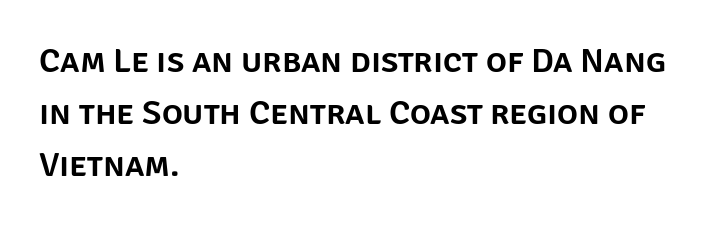
Q: Is the text italic (slanted)? A: No, it is upright.
Q: Is the typeface a serif or a sans-serif typeface? A: Sans-serif.
Q: Is the text underlined? A: No.
Q: How is the paragraph aligned? A: Left-aligned.
Q: Is the spacing between letters normal or unusually wide? A: Normal.
Q: Is the spacing between lines tight, normal or loose? A: Normal.
Q: Width (condensed, normal, or wide)? A: Normal.
Q: Stroke contrast? A: Low.
Q: x-height? A: Large.
Q: Monospaced? A: No.
